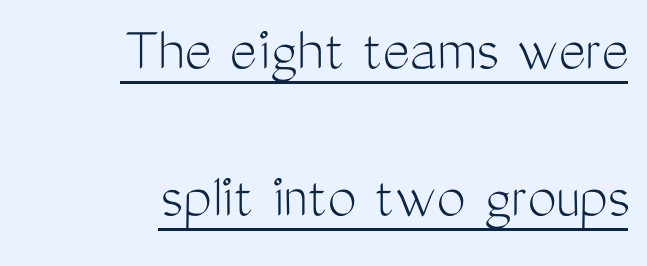
No chunkiness to these letters — they're not bold. A sans-serif font was chosen for this passage. Leftover space on each line is placed entirely before the opening word. Ordinary non-slanted type is in use. Horizontal bands of white between lines are thick stripes.
